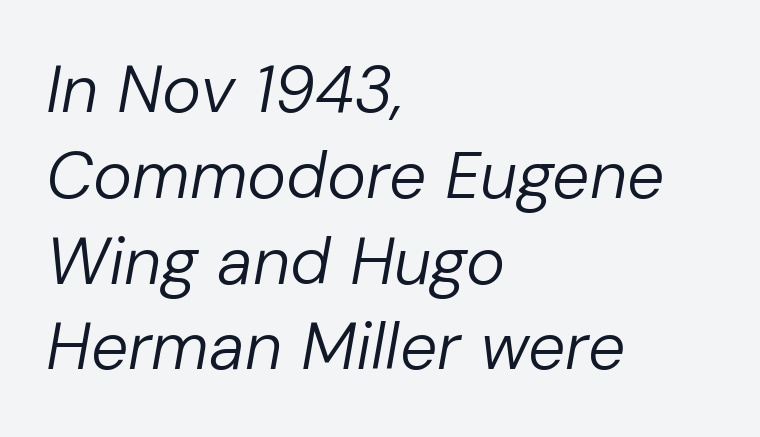
Q: Is the text bold? A: No.
Q: Is the text italic (slanted)? A: Yes, it leans right by about 10 degrees.
Q: Is the text underlined? A: No.
Q: How is the paragraph aligned? A: Left-aligned.
Q: Is the spacing between letters normal or unusually wide? A: Normal.
Q: Is the spacing between lines tight, normal or loose? A: Normal.
Q: Width (condensed, normal, or wide)? A: Normal.
Q: Stroke contrast? A: Low.
Q: x-height? A: Medium.
Q: Monospaced? A: No.
